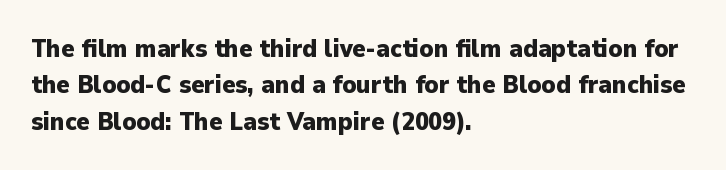
{"italic": "no", "bold": "yes", "underline": "no", "align": "left", "line_spacing": "normal", "line_spacing_ratio": 1.46, "letter_spacing": "normal", "letter_spacing_em": 0.0, "glyph_px": 25}
